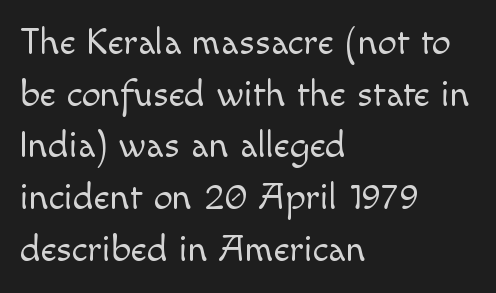
Q: Is the text bold? A: No.
Q: Is the text italic (slanted)? A: No, it is upright.
Q: Is the typeface a serif or a sans-serif typeface? A: Sans-serif.
Q: Is the text underlined? A: No.
Q: How is the paragraph aligned? A: Left-aligned.
Q: Is the spacing between letters normal or unusually wide? A: Normal.
Q: Is the spacing between lines tight, normal or loose? A: Normal.
Q: Width (condensed, normal, or wide)? A: Normal.
Q: x-height? A: Small.
Q: Monospaced? A: No.
